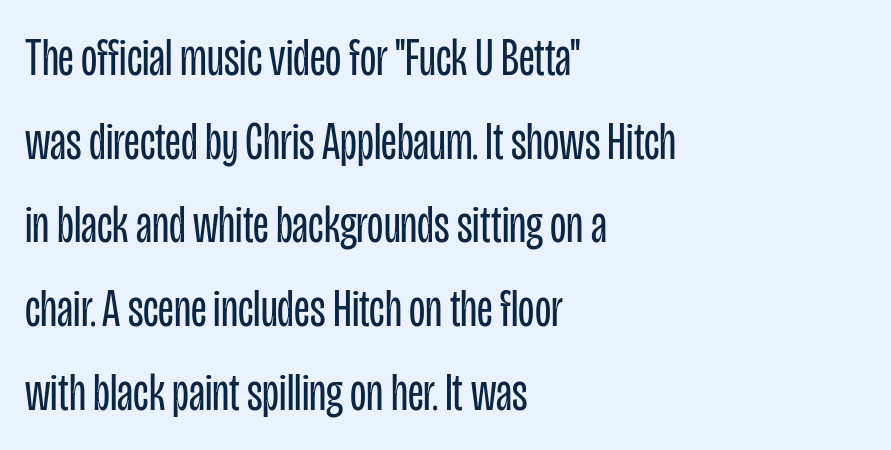
If you drew a line through each stem, it would be perfectly vertical. The glyphs are unaccompanied by any horizontal stroke below them. The setting favours the left margin, as ordinary paragraphs usually do. Think of a printed novel: that variable character pitch is what you see here.
